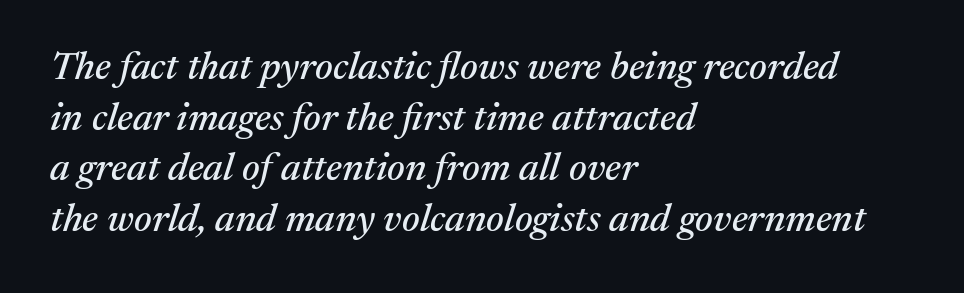
The rendering uses a moderate line-height, typical for paragraphs. Descenders hang freely into open space. The setting favours the left margin, as ordinary paragraphs usually do. The face used here is rendered with its standard letterfit.
